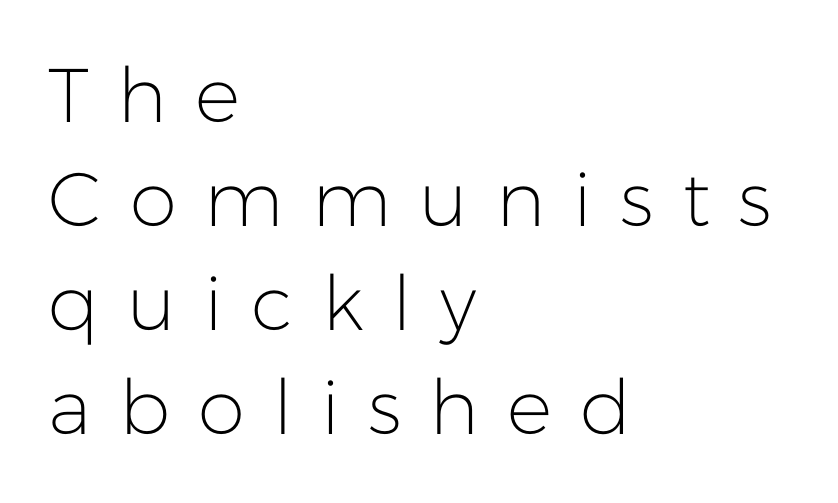
Q: Is the text bold? A: No.
Q: Is the text italic (slanted)? A: No, it is upright.
Q: Is the typeface a serif or a sans-serif typeface? A: Sans-serif.
Q: Is the text underlined? A: No.
Q: How is the paragraph aligned? A: Left-aligned.
Q: Is the spacing between letters normal or unusually wide? A: Unusually wide.
Q: Is the spacing between lines tight, normal or loose? A: Normal.
Q: Width (condensed, normal, or wide)? A: Normal.
Q: Stroke contrast? A: Low.
Q: x-height? A: Medium.
Q: Monospaced? A: No.
